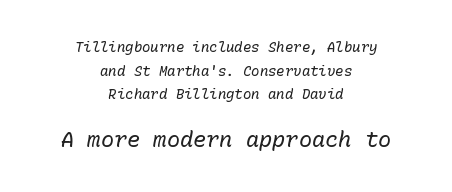
The image shows 22 px text type, italic (leaning right); set centered, normal line spacing (1.68x), normal letter spacing, not underlined; the second (bottom) block is 1.57x larger.
